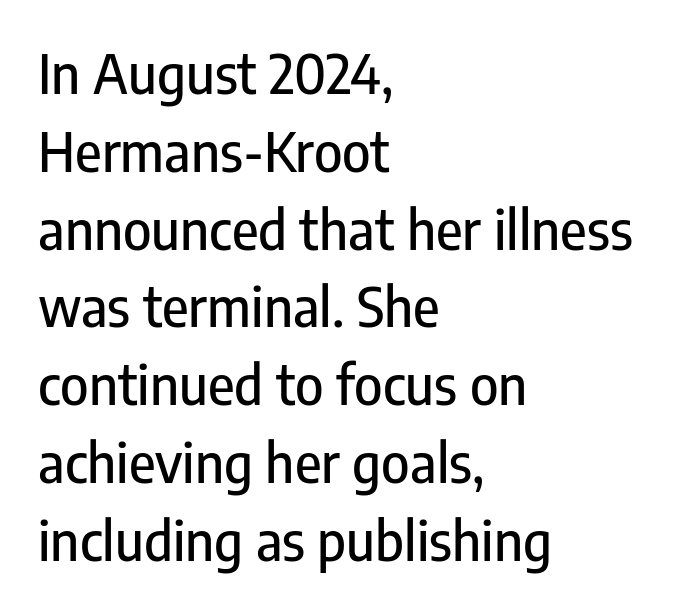
Q: Is the text italic (slanted)? A: No, it is upright.
Q: Is the typeface a serif or a sans-serif typeface? A: Sans-serif.
Q: Is the text underlined? A: No.
Q: How is the paragraph aligned? A: Left-aligned.
Q: Is the spacing between letters normal or unusually wide? A: Normal.
Q: Is the spacing between lines tight, normal or loose? A: Normal.
Q: Width (condensed, normal, or wide)? A: Condensed.
Q: Stroke contrast? A: Low.
Q: x-height? A: Medium.
Q: Monospaced? A: No.
